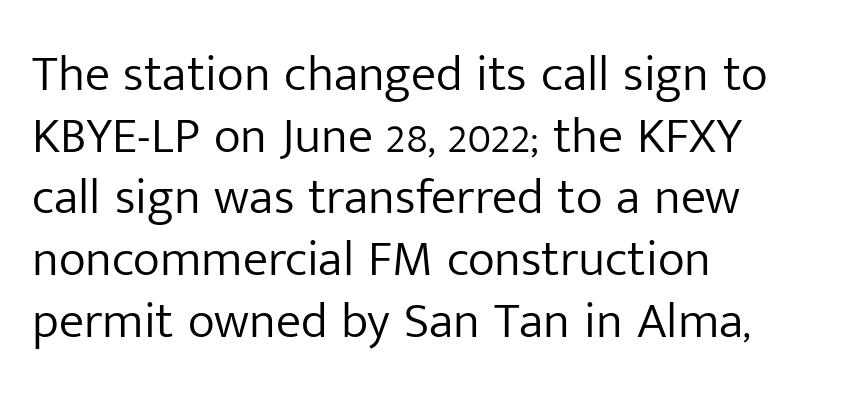
Q: Is the text bold? A: No.
Q: Is the text italic (slanted)? A: No, it is upright.
Q: Is the typeface a serif or a sans-serif typeface? A: Sans-serif.
Q: Is the text underlined? A: No.
Q: How is the paragraph aligned? A: Left-aligned.
Q: Is the spacing between letters normal or unusually wide? A: Normal.
Q: Width (condensed, normal, or wide)? A: Normal.
Q: Stroke contrast? A: Low.
Q: x-height? A: Medium.
Q: Monospaced? A: No.
